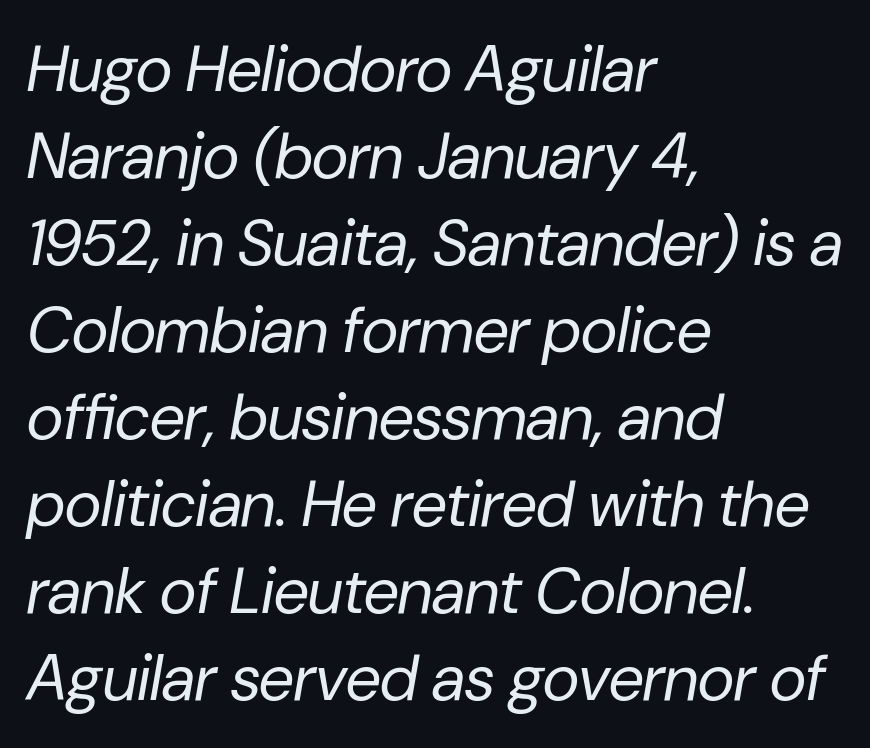
Q: Is the text bold? A: No.
Q: Is the text italic (slanted)? A: Yes, it leans right by about 10 degrees.
Q: Is the text underlined? A: No.
Q: How is the paragraph aligned? A: Left-aligned.
Q: Is the spacing between letters normal or unusually wide? A: Normal.
Q: Is the spacing between lines tight, normal or loose? A: Normal.
Q: Width (condensed, normal, or wide)? A: Normal.
Q: Stroke contrast? A: Low.
Q: x-height? A: Medium.
Q: Monospaced? A: No.
